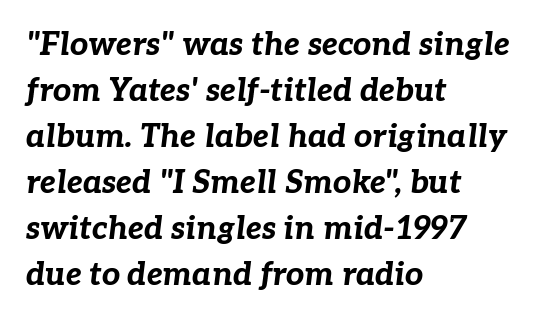
The letters sit at their default tracking, neither squeezed nor spread. The rendering uses a moderate line-height, typical for paragraphs. Each row of text sits above clean, open space. Caption: multi-line text, flush left, ragged right. Is the type bold? Yes — the strokes are clearly thick and heavy.
